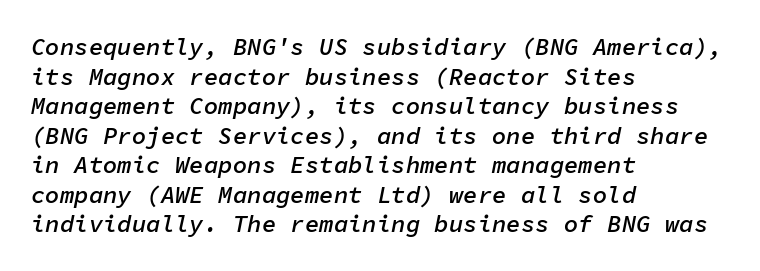
{"italic": "yes", "lean": "right", "slant_degrees": 11, "bold": "semi", "underline": "no", "align": "left", "line_spacing_ratio": 1.23, "letter_spacing": "normal", "letter_spacing_em": 0.0, "glyph_px": 24}
